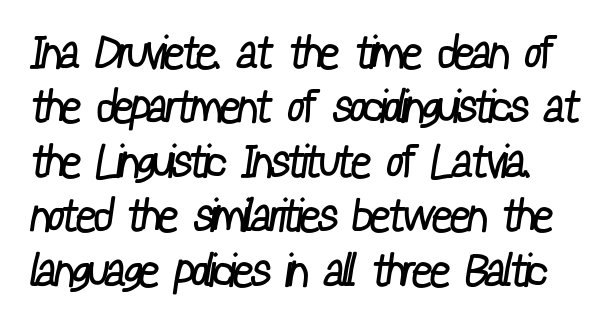
The image shows 45 px regular-weight, condensed sans-serif type; set line spacing 1.21x, normal letter spacing, not underlined; low stroke contrast and a medium x-height.
